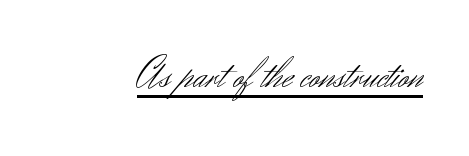
{"serif": "no", "bold": "no", "weight": "light", "width": "normal", "stroke_contrast": "medium", "x_height": "small", "monospaced": "no", "underline": "yes", "letter_spacing": "normal", "letter_spacing_em": 0.0, "glyph_px": 43}
